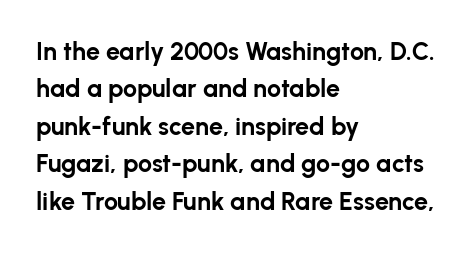
The image shows 25 px bold type, upright; set left-aligned, normal line spacing (1.5x), normal letter spacing, not underlined.
